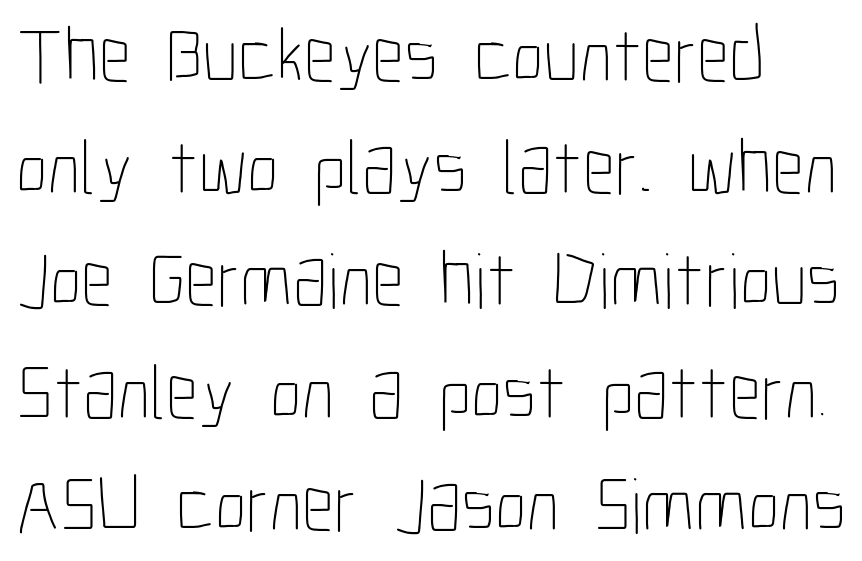
Stroke mass is kept to a normal reading level or below. Quick note: interline space is typical. Looks like regular typesetting: each glyph gets only the width it needs. No word sits above an underline.
